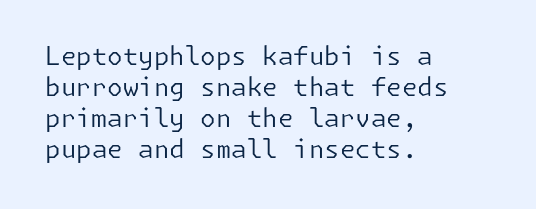
Q: Is the text bold? A: No.
Q: Is the text italic (slanted)? A: No, it is upright.
Q: Is the text underlined? A: No.
Q: How is the paragraph aligned? A: Left-aligned.
Q: Is the spacing between letters normal or unusually wide? A: Normal.
